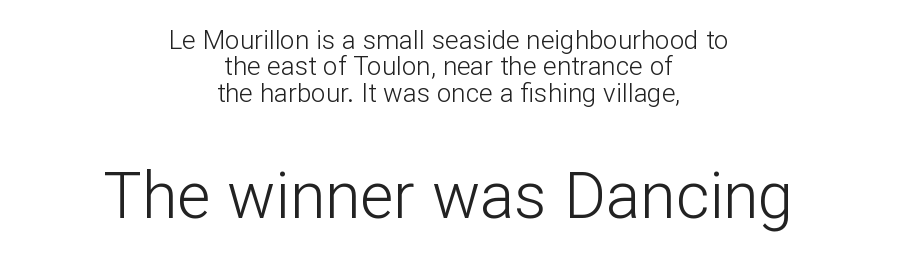
The image shows 64 px light sans-serif type, upright; set centered, tight line spacing (1.01x), normal letter spacing, not underlined; the second (bottom) block is 2.46x larger; low stroke contrast and a medium x-height.
